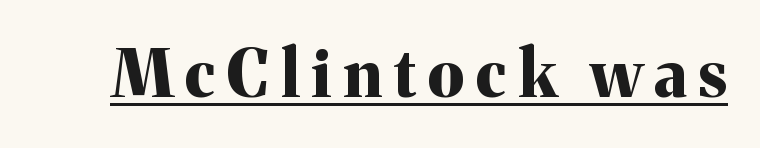
Q: Is the text bold? A: Yes.
Q: Is the text italic (slanted)? A: No, it is upright.
Q: Is the typeface a serif or a sans-serif typeface? A: Serif.
Q: Is the text underlined? A: Yes.
Q: Width (condensed, normal, or wide)? A: Normal.
Q: Stroke contrast? A: Medium.
Q: x-height? A: Medium.
Q: Monospaced? A: No.
